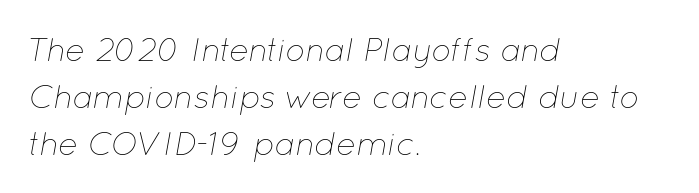
Q: Is the text bold? A: No.
Q: Is the text italic (slanted)? A: Yes, it leans right by about 12 degrees.
Q: Is the text underlined? A: No.
Q: How is the paragraph aligned? A: Left-aligned.
Q: Is the spacing between letters normal or unusually wide? A: Normal.
Q: Is the spacing between lines tight, normal or loose? A: Normal.
Q: Width (condensed, normal, or wide)? A: Normal.
Q: Stroke contrast? A: Low.
Q: x-height? A: Medium.
Q: Monospaced? A: No.
